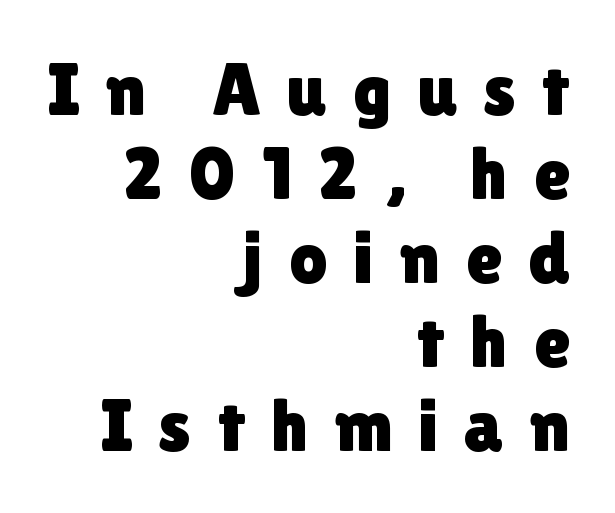
Check under the words: just untouched page. Each new line begins almost immediately beneath the previous one. Look at the bottom of the vertical strokes: they stop flat, with no serifs. The passage shown is typed in a proportional face where columns would drift. Does the copy run flush right? Yes — the right margin is perfectly even. Unlike italic type, these characters show no tilt at all.
